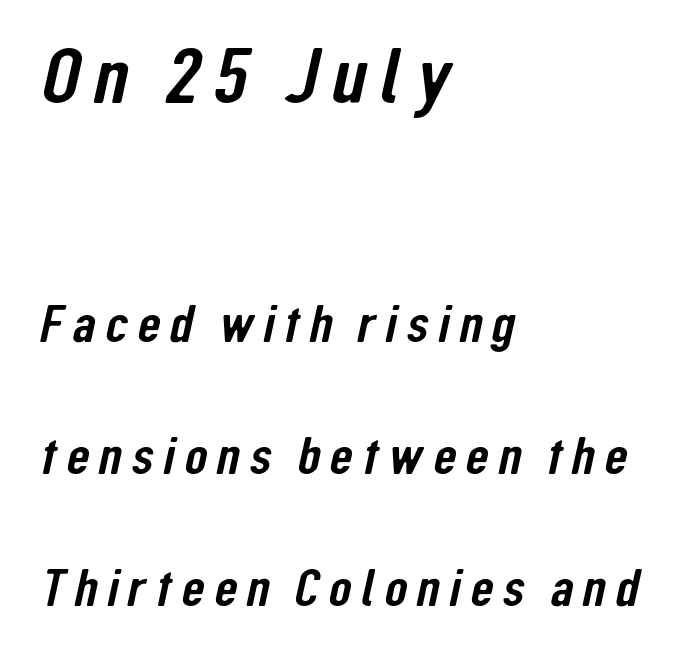
{"serif": "no", "width": "condensed", "stroke_contrast": "low", "x_height": "medium", "monospaced": "no", "underline": "no", "align": "left", "line_spacing": "loose", "line_spacing_ratio": 2.49, "larger_block": "first", "size_ratio": 1.49, "glyph_px": 79}
